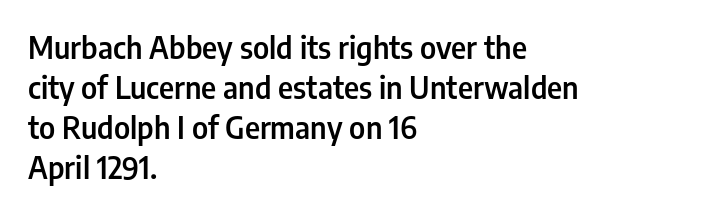
Q: Is the text bold? A: Semi-bold.
Q: Is the text italic (slanted)? A: No, it is upright.
Q: Is the typeface a serif or a sans-serif typeface? A: Sans-serif.
Q: Is the text underlined? A: No.
Q: How is the paragraph aligned? A: Left-aligned.
Q: Is the spacing between letters normal or unusually wide? A: Normal.
Q: Is the spacing between lines tight, normal or loose? A: Normal.
Q: Width (condensed, normal, or wide)? A: Condensed.
Q: Stroke contrast? A: Low.
Q: x-height? A: Medium.
Q: Monospaced? A: No.
